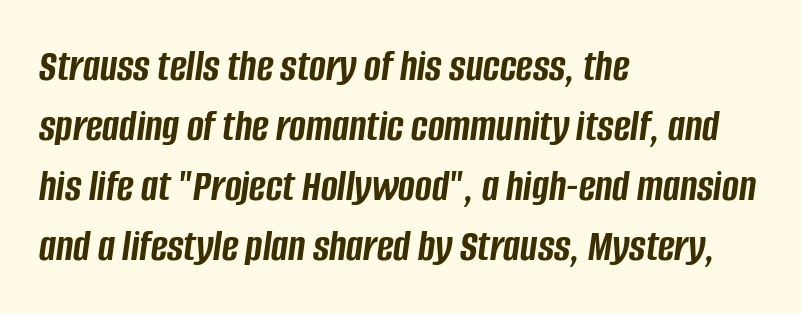
{"italic": "yes", "lean": "right", "slant_degrees": 8, "bold": "yes", "weight": "semibold", "width": "condensed", "stroke_contrast": "low", "x_height": "large", "monospaced": "no", "underline": "no", "align": "left", "line_spacing": "normal", "line_spacing_ratio": 1.33, "letter_spacing": "normal", "letter_spacing_em": 0.0, "glyph_px": 45}
